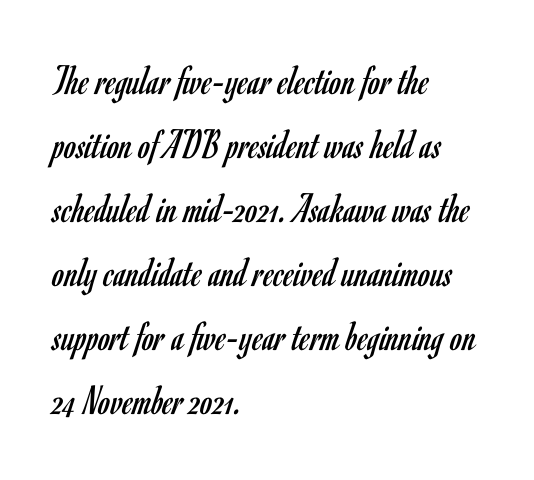
The image shows 43 px regular-weight, condensed sans-serif type; set left-aligned, normal line spacing (1.49x), normal letter spacing, not underlined; low stroke contrast and a small x-height.
